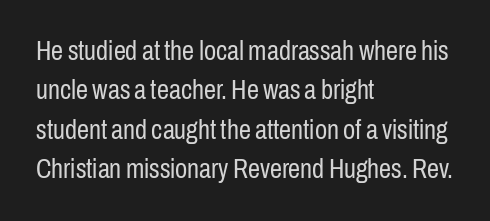
Quick note: not italic, upright. Is the stroke heavy? The answer is a plain regular-or-lighter. The setting favours the left margin, as ordinary paragraphs usually do. Has an underline been added? It has not. Tracking here is standard; glyphs follow each other at the usual distance. Line spacing here is normal.
